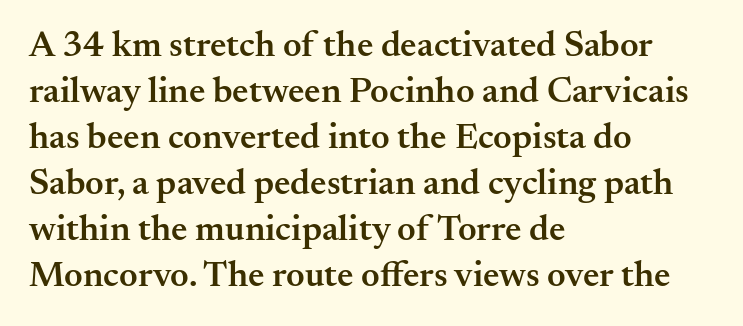
The image shows 36 px semibold serif type, upright; set left-aligned, normal line spacing (1.28x), normal letter spacing, not underlined; medium stroke contrast and a small x-height.
